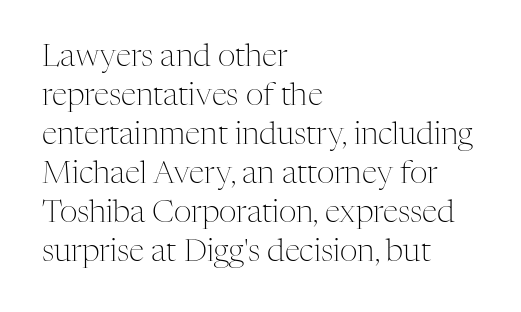
Q: Is the text bold? A: No.
Q: Is the text italic (slanted)? A: No, it is upright.
Q: Is the typeface a serif or a sans-serif typeface? A: Serif.
Q: Is the text underlined? A: No.
Q: How is the paragraph aligned? A: Left-aligned.
Q: Is the spacing between letters normal or unusually wide? A: Normal.
Q: Is the spacing between lines tight, normal or loose? A: Normal.
Q: Width (condensed, normal, or wide)? A: Normal.
Q: Stroke contrast? A: Medium.
Q: x-height? A: Medium.
Q: Monospaced? A: No.
